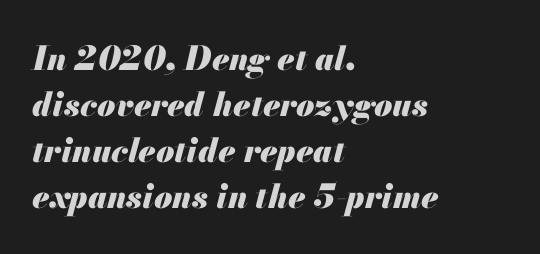
{"italic": "yes", "lean": "right", "slant_degrees": 13, "bold": "yes", "weight": "heavy", "width": "normal", "stroke_contrast": "medium", "x_height": "small", "monospaced": "no", "underline": "no", "align": "left", "line_spacing": "normal", "line_spacing_ratio": 1.39, "letter_spacing": "normal", "letter_spacing_em": 0.0, "glyph_px": 33}
